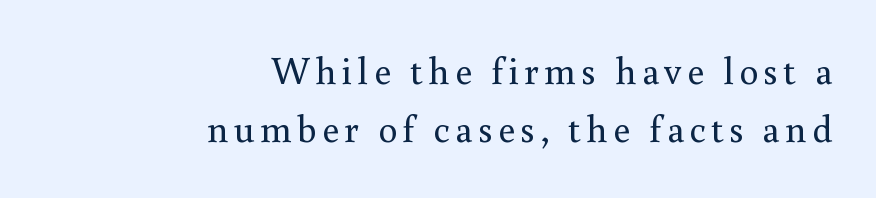
{"serif": "yes", "italic": "no", "bold": "no", "weight": "regular", "width": "normal", "stroke_contrast": "medium", "x_height": "small", "monospaced": "no", "underline": "no", "align": "right", "line_spacing": "normal", "line_spacing_ratio": 1.53, "glyph_px": 38}
